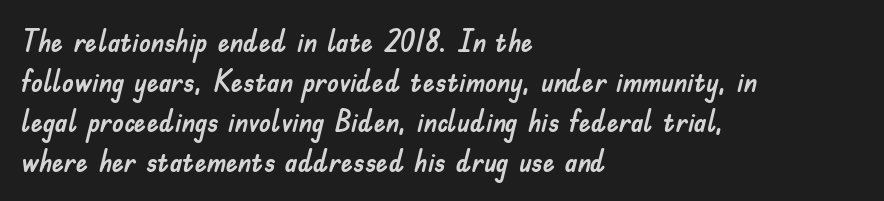
{"serif": "no", "width": "normal", "stroke_contrast": "low", "x_height": "small", "monospaced": "no", "underline": "no", "align": "left", "line_spacing": "normal", "line_spacing_ratio": 1.33, "letter_spacing": "normal", "letter_spacing_em": 0.0, "glyph_px": 30}
